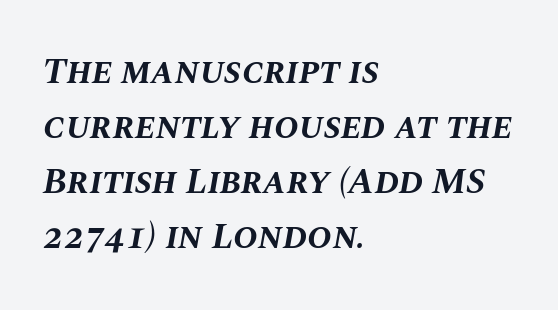
Q: Is the text bold? A: Yes.
Q: Is the text italic (slanted)? A: Yes, it leans right by about 10 degrees.
Q: Is the text underlined? A: No.
Q: How is the paragraph aligned? A: Left-aligned.
Q: Is the spacing between letters normal or unusually wide? A: Normal.
Q: Is the spacing between lines tight, normal or loose? A: Normal.
Q: Width (condensed, normal, or wide)? A: Normal.
Q: Stroke contrast? A: Medium.
Q: x-height? A: Large.
Q: Monospaced? A: No.
